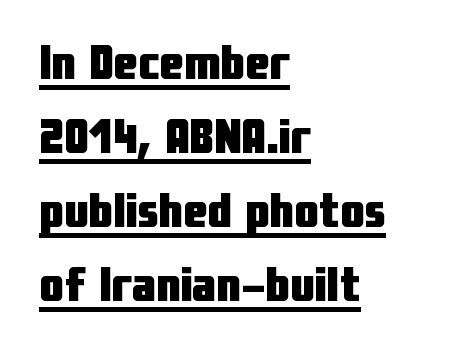
The image shows 49 px heavy, condensed sans-serif type, upright; set left-aligned, normal line spacing (1.51x), normal letter spacing, underlined; low stroke contrast and a medium x-height.
